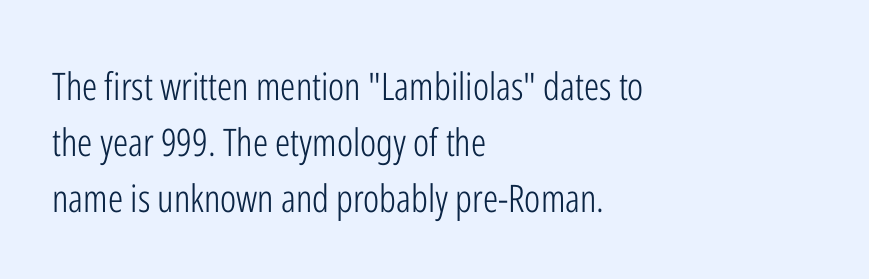
{"serif": "no", "italic": "no", "bold": "no", "weight": "light", "width": "condensed", "stroke_contrast": "low", "x_height": "medium", "monospaced": "no", "underline": "no", "align": "left", "line_spacing": "normal", "line_spacing_ratio": 1.48, "letter_spacing": "normal", "letter_spacing_em": 0.0, "glyph_px": 38}
